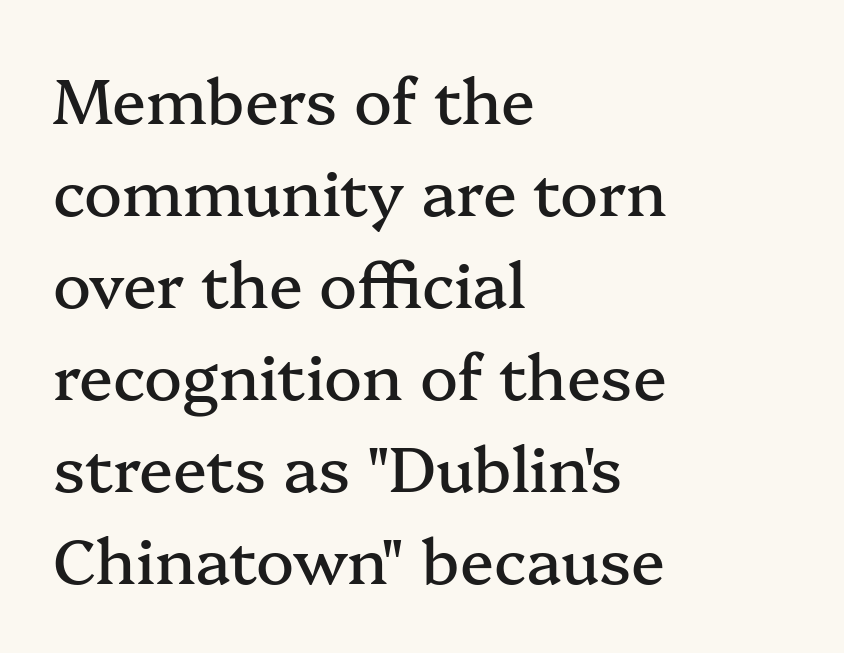
{"serif": "yes", "italic": "no", "width": "normal", "stroke_contrast": "medium", "x_height": "medium", "monospaced": "no", "underline": "no", "align": "left", "line_spacing": "normal", "line_spacing_ratio": 1.46, "letter_spacing": "normal", "letter_spacing_em": 0.0, "glyph_px": 63}
